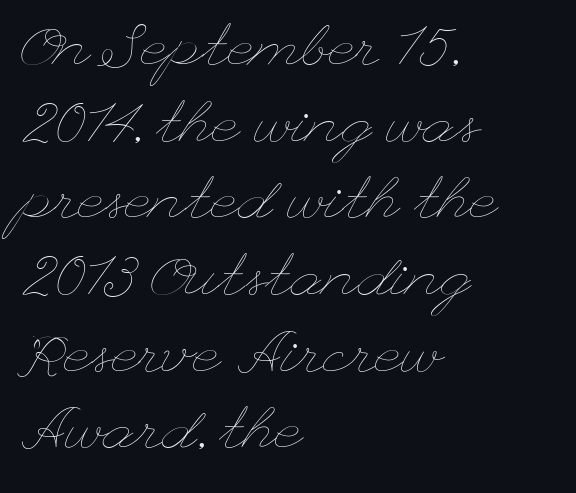
Stem width sits at or under what a default text font uses. Caption: standard tracking, unaltered. Honestly, there is no underline to notice here at all. The passage shown stacks its lines at a standard gap.
